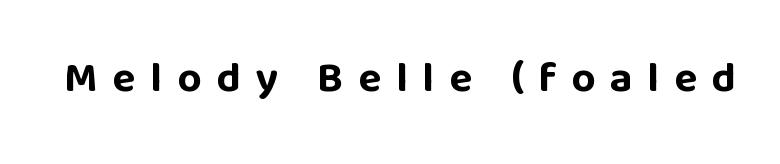
The image shows 43 px bold sans-serif type, upright; set unusually wide letter spacing (+0.34 em), not underlined; low stroke contrast and a large x-height.
